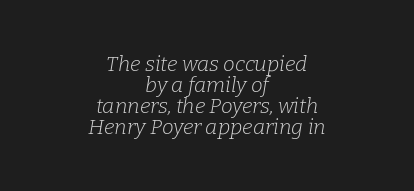
Q: Is the text bold? A: No.
Q: Is the text italic (slanted)? A: Yes, it leans right by about 9 degrees.
Q: Is the text underlined? A: No.
Q: How is the paragraph aligned? A: Centered.
Q: Is the spacing between letters normal or unusually wide? A: Normal.
Q: Is the spacing between lines tight, normal or loose? A: Tight.
